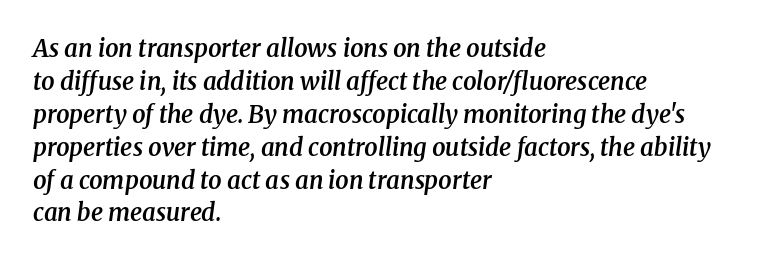
The face used here has a pronounced slope to its letters. Regular leading. As a designer I'd log this as weight 600, semibold. Underline: absent.
